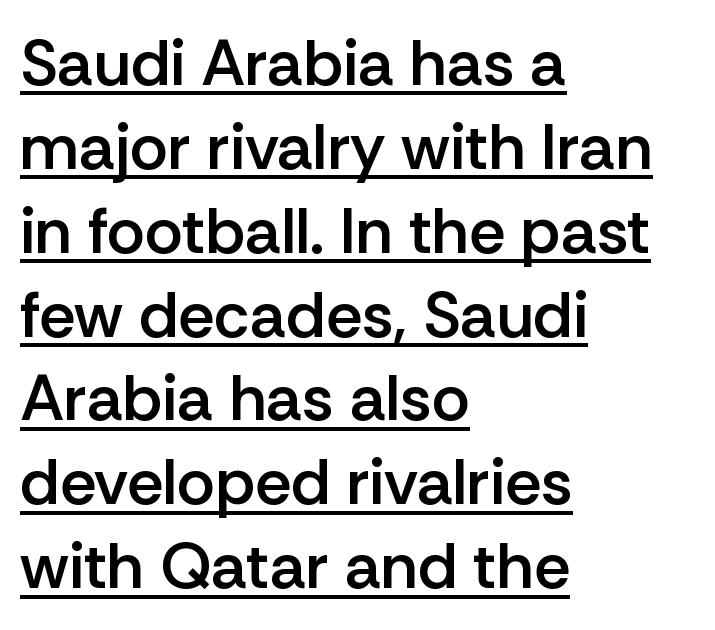
{"serif": "no", "italic": "no", "bold": "semi", "weight": "semibold", "width": "normal", "stroke_contrast": "low", "x_height": "medium", "monospaced": "no", "underline": "yes", "align": "left", "line_spacing": "normal", "line_spacing_ratio": 1.29, "letter_spacing": "normal", "letter_spacing_em": 0.0, "glyph_px": 65}
